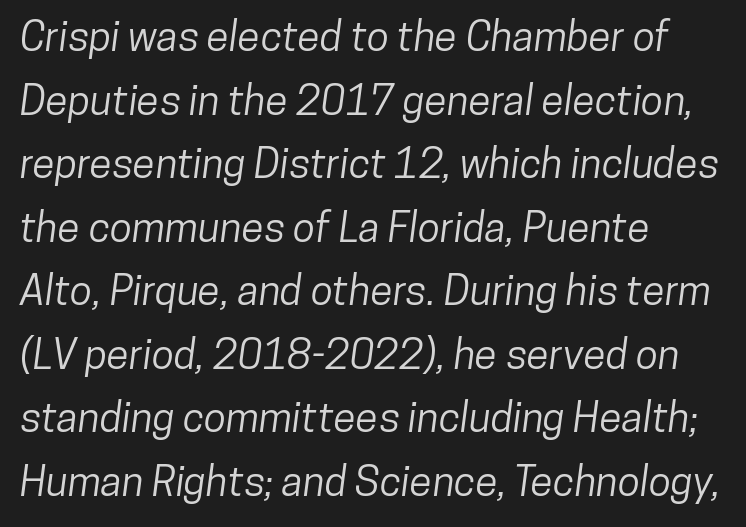
The vertical gap from one line to the next is medium. The compositor pushed each line to the left boundary. Descenders hang freely into open space. Here the glyphs are tracked normally, forming tight word shapes. Looks like regular typesetting: each glyph gets only the width it needs.
